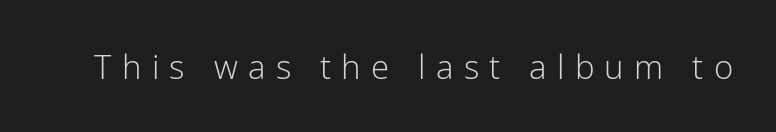
{"serif": "no", "italic": "no", "bold": "no", "weight": "light", "width": "normal", "stroke_contrast": "low", "x_height": "medium", "monospaced": "no", "underline": "no", "letter_spacing": "wide", "letter_spacing_em": 0.31, "glyph_px": 33}
